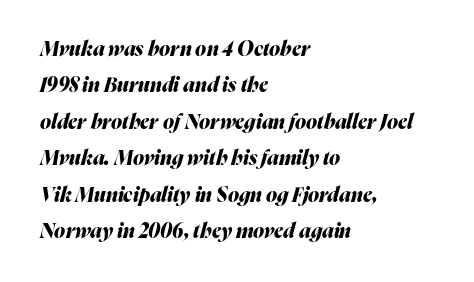
Q: Is the text bold? A: Yes.
Q: Is the text italic (slanted)? A: Yes, it leans right by about 16 degrees.
Q: Is the text underlined? A: No.
Q: How is the paragraph aligned? A: Left-aligned.
Q: Is the spacing between letters normal or unusually wide? A: Normal.
